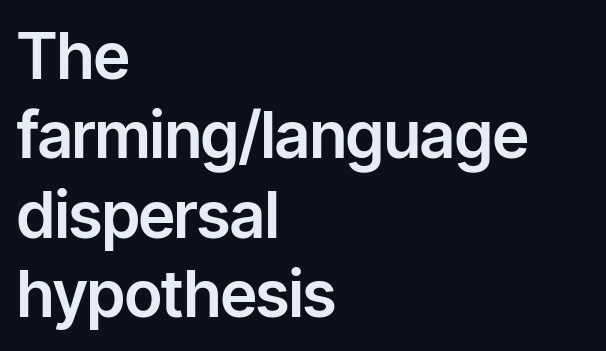
Q: Is the text italic (slanted)? A: No, it is upright.
Q: Is the typeface a serif or a sans-serif typeface? A: Sans-serif.
Q: Is the text underlined? A: No.
Q: How is the paragraph aligned? A: Left-aligned.
Q: Is the spacing between letters normal or unusually wide? A: Normal.
Q: Width (condensed, normal, or wide)? A: Normal.
Q: Stroke contrast? A: Low.
Q: x-height? A: Medium.
Q: Monospaced? A: No.
